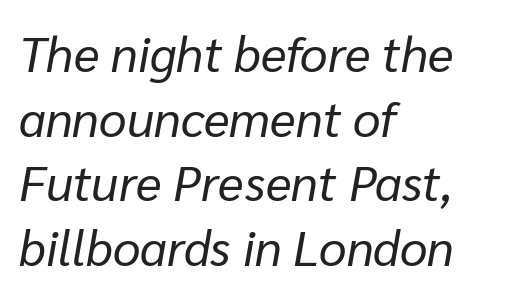
The glyphs look as if they've been sheared to an angle. Nothing unusual about the tracking: characters are spaced as the font intends. Alignment: flush left. Descenders are the only things crossing below the line. Letters have the restrained weight of plain body copy at most.
